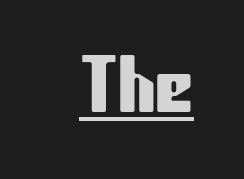
{"serif": "no", "italic": "no", "width": "condensed", "stroke_contrast": "low", "x_height": "medium", "monospaced": "no", "underline": "yes", "letter_spacing": "normal", "letter_spacing_em": 0.0, "glyph_px": 76}
